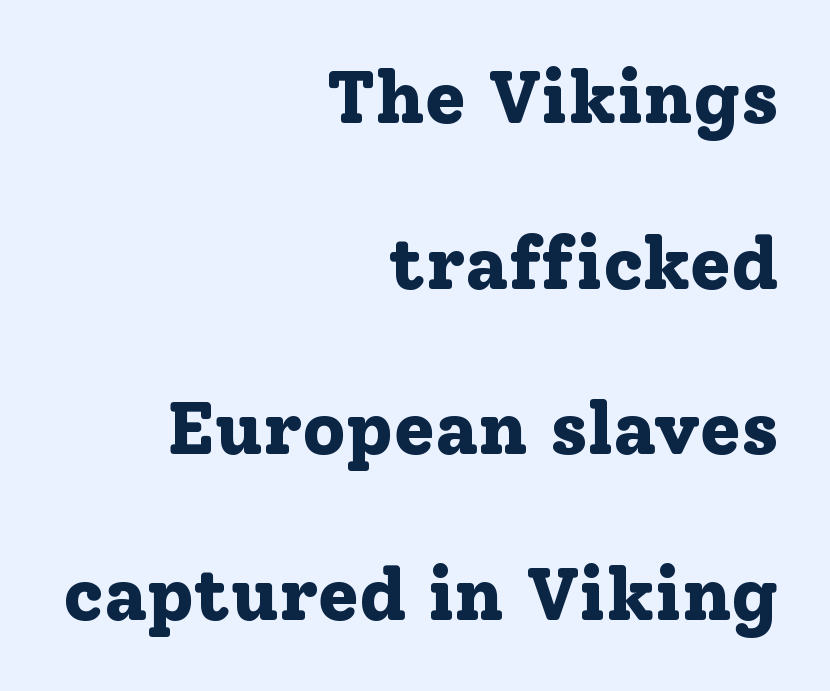
{"serif": "yes", "italic": "no", "bold": "yes", "weight": "bold", "width": "normal", "stroke_contrast": "low", "x_height": "medium", "monospaced": "no", "underline": "no", "align": "right", "line_spacing": "loose", "line_spacing_ratio": 2.21, "letter_spacing": "normal", "letter_spacing_em": 0.0, "glyph_px": 75}
